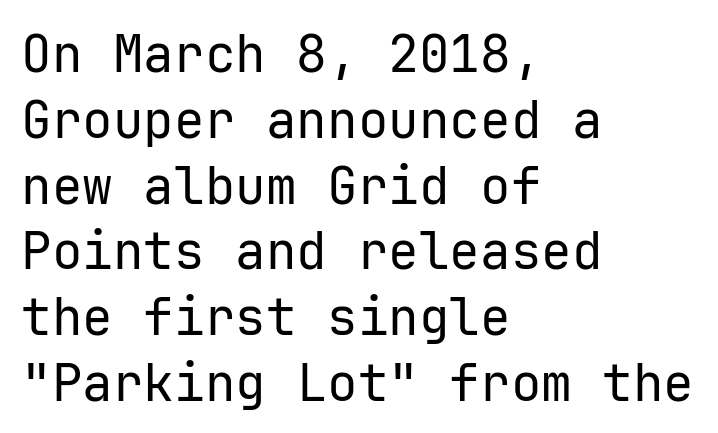
The image shows 51 px regular-weight sans-serif type, upright, monospaced; set left-aligned, normal line spacing (1.29x), normal letter spacing, not underlined; low stroke contrast and a medium x-height.
